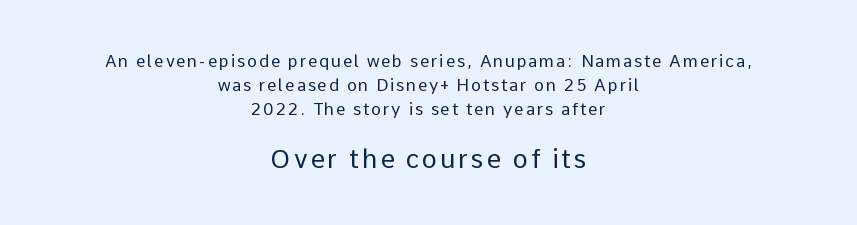
Q: Is the text bold? A: No.
Q: Is the text italic (slanted)? A: No, it is upright.
Q: Is the text underlined? A: No.
Q: How is the paragraph aligned? A: Centered.
Q: Is the spacing between lines tight, normal or loose? A: Normal.
Q: Which block of text is set in a larger size, the first (top) or the second (bottom)? A: The second (bottom) one.
